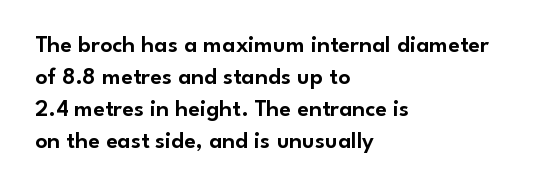
The image shows 24 px text type, upright; set left-aligned, normal line spacing (1.33x), normal letter spacing, not underlined.
